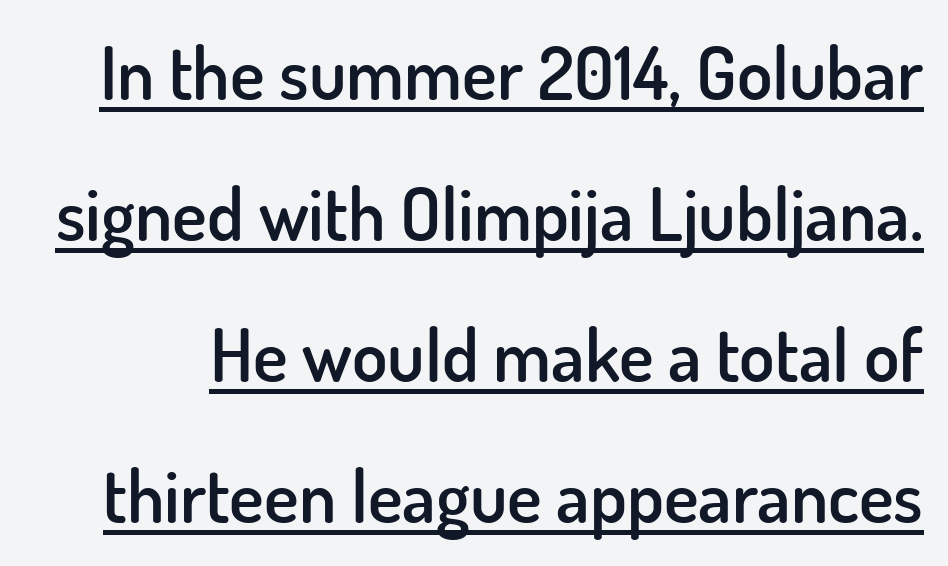
{"serif": "no", "italic": "no", "bold": "semi", "weight": "semibold", "width": "normal", "stroke_contrast": "low", "x_height": "small", "monospaced": "no", "underline": "yes", "line_spacing": "loose", "line_spacing_ratio": 1.93, "letter_spacing": "normal", "letter_spacing_em": 0.0, "glyph_px": 73}
